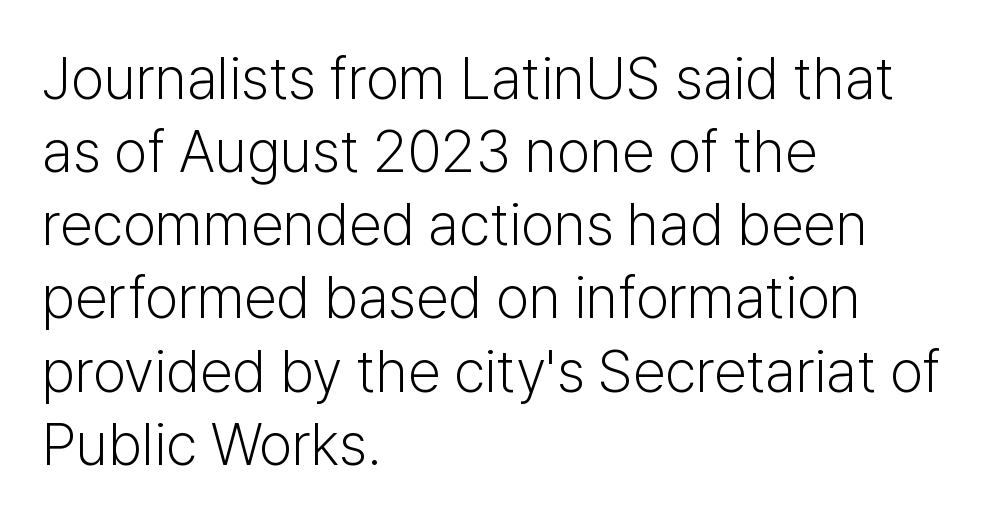
The image shows 59 px light sans-serif type, upright; set left-aligned, line spacing 1.24x, normal letter spacing, not underlined; low stroke contrast and a medium x-height.
